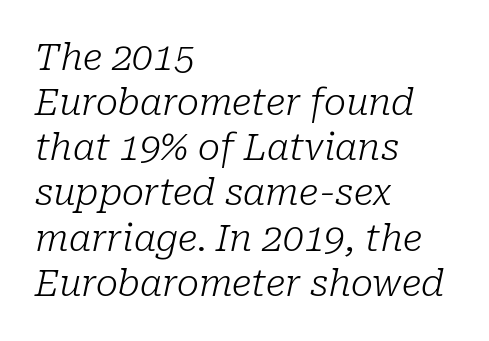
Each stroke keeps to a modest, everyday thickness or less. The passage is arranged the way most books set body copy — flush left. Each letter's strokes conclude with small projecting serifs. Short note: letters normally spaced. Rule under the text: the space is simply empty.
